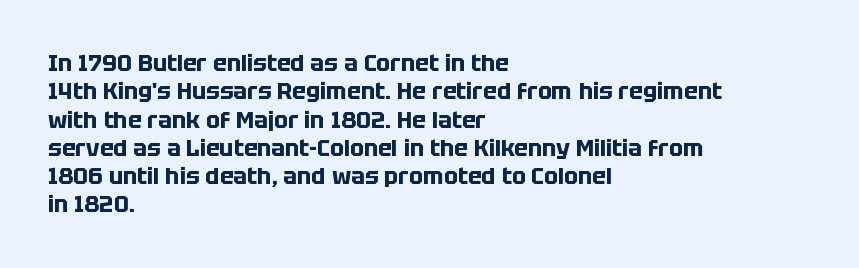
Plain, unruled lines of type. Heft: maximum for text — a bold. The tracking reads as untouched default to a designer's eye. Nope, not italic — everything's standing straight.
